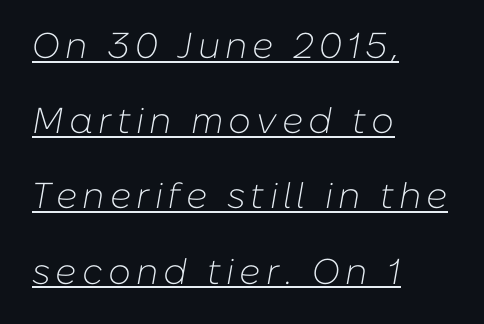
Q: Is the text bold? A: No.
Q: Is the text italic (slanted)? A: Yes, it leans right by about 10 degrees.
Q: Is the text underlined? A: Yes.
Q: How is the paragraph aligned? A: Left-aligned.
Q: Is the spacing between lines tight, normal or loose? A: Loose.
Q: Width (condensed, normal, or wide)? A: Normal.
Q: Stroke contrast? A: Low.
Q: x-height? A: Medium.
Q: Monospaced? A: No.
